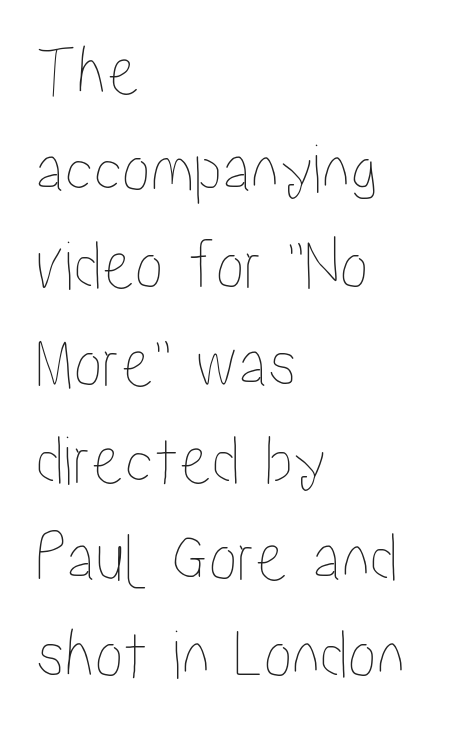
{"italic": "no", "width": "condensed", "stroke_contrast": "low", "x_height": "medium", "monospaced": "no", "underline": "no", "align": "left", "line_spacing": "normal", "line_spacing_ratio": 1.35, "letter_spacing": "normal", "letter_spacing_em": 0.0, "glyph_px": 72}
